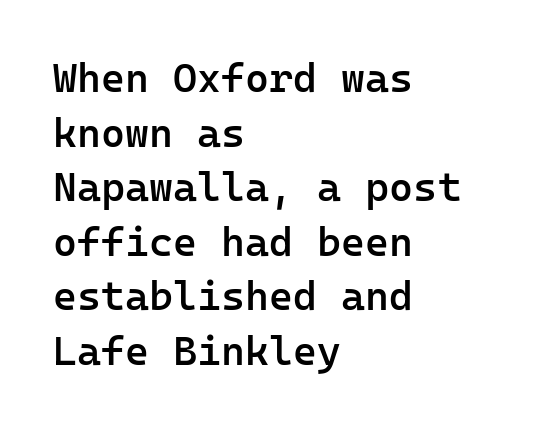
Q: Is the text bold? A: Semi-bold.
Q: Is the text italic (slanted)? A: No, it is upright.
Q: Is the typeface a serif or a sans-serif typeface? A: Sans-serif.
Q: Is the text underlined? A: No.
Q: How is the paragraph aligned? A: Left-aligned.
Q: Is the spacing between letters normal or unusually wide? A: Normal.
Q: Is the spacing between lines tight, normal or loose? A: Normal.
Q: Width (condensed, normal, or wide)? A: Normal.
Q: Stroke contrast? A: Low.
Q: x-height? A: Medium.
Q: Monospaced? A: Yes.
